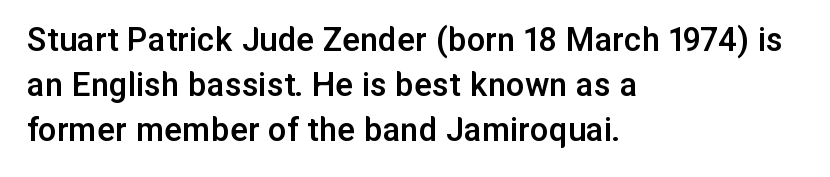
Varying glyph widths throughout — classic text-font behaviour. The type family on display is of the sans-serif kind. Posture: upright roman. No word sits above an underline. Each glyph is drawn with semibold strokes, heavier than normal yet not fully bold.
